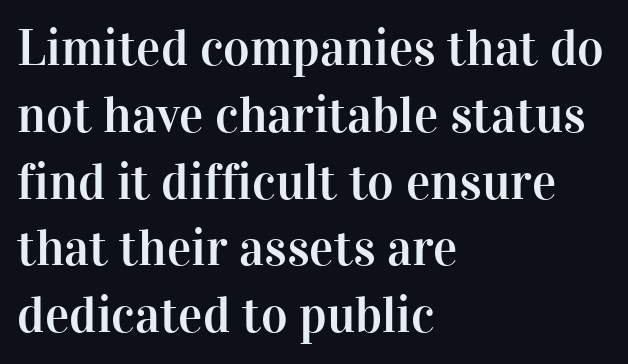
The image shows 51 px serif type, upright; set left-aligned, normal line spacing (1.31x), normal letter spacing, not underlined; high stroke contrast and a medium x-height.
